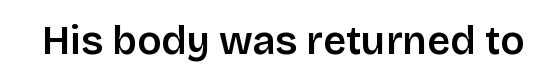
The image shows 40 px sans-serif type, upright; set normal letter spacing, not underlined; low stroke contrast and a large x-height.
